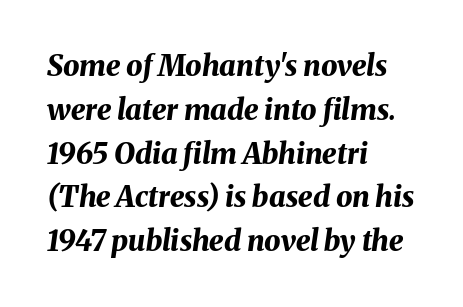
Q: Is the text bold? A: Yes.
Q: Is the text italic (slanted)? A: Yes, it leans right by about 8 degrees.
Q: Is the text underlined? A: No.
Q: How is the paragraph aligned? A: Left-aligned.
Q: Is the spacing between letters normal or unusually wide? A: Normal.
Q: Is the spacing between lines tight, normal or loose? A: Normal.
Q: Width (condensed, normal, or wide)? A: Normal.
Q: Stroke contrast? A: Medium.
Q: x-height? A: Medium.
Q: Monospaced? A: No.
